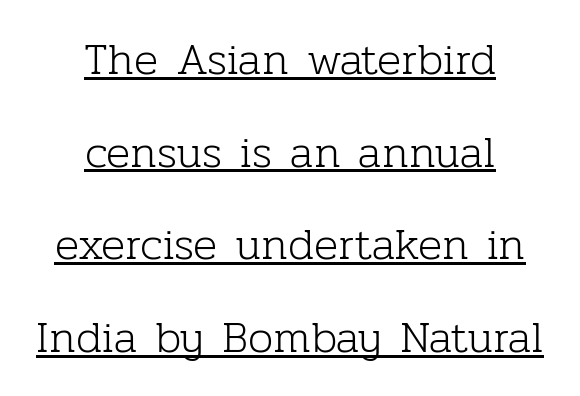
Q: Is the text bold? A: No.
Q: Is the text italic (slanted)? A: No, it is upright.
Q: Is the typeface a serif or a sans-serif typeface? A: Serif.
Q: Is the text underlined? A: Yes.
Q: How is the paragraph aligned? A: Centered.
Q: Is the spacing between letters normal or unusually wide? A: Normal.
Q: Is the spacing between lines tight, normal or loose? A: Loose.
Q: Width (condensed, normal, or wide)? A: Normal.
Q: Stroke contrast? A: Low.
Q: x-height? A: Medium.
Q: Monospaced? A: No.
